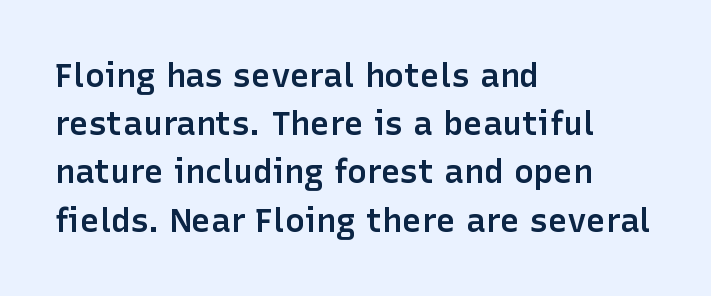
The image shows 33 px semibold sans-serif type, upright; set left-aligned, normal line spacing (1.46x), normal letter spacing, not underlined; low stroke contrast and a medium x-height.
